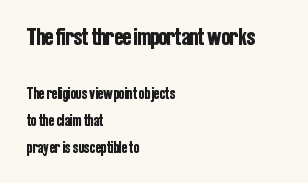
{"italic": "no", "underline": "no", "align": "left", "line_spacing": "normal", "line_spacing_ratio": 1.59, "letter_spacing": "normal", "letter_spacing_em": 0.0, "larger_block": "first", "size_ratio": 1.47, "glyph_px": 25}
